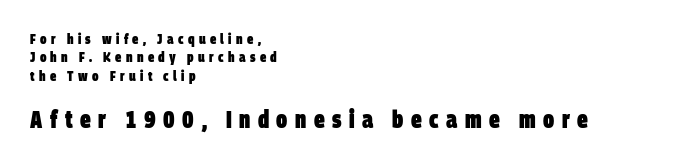
Q: Is the text bold? A: Yes.
Q: Is the text underlined? A: No.
Q: How is the paragraph aligned? A: Left-aligned.
Q: Is the spacing between letters normal or unusually wide? A: Unusually wide.
Q: Is the spacing between lines tight, normal or loose? A: Normal.
Q: Which block of text is set in a larger size, the first (top) or the second (bottom)? A: The second (bottom) one.
